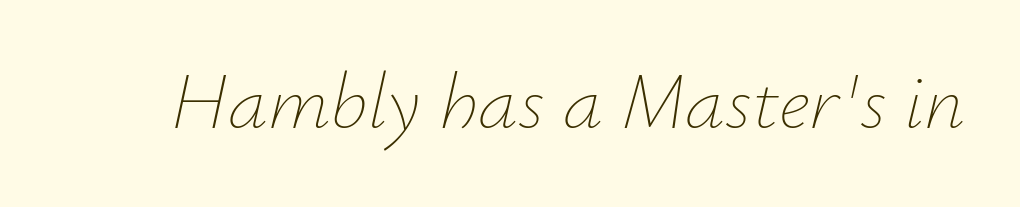
{"italic": "yes", "lean": "right", "slant_degrees": 12, "bold": "no", "weight": "thin", "width": "normal", "stroke_contrast": "low", "x_height": "small", "monospaced": "no", "underline": "no", "letter_spacing": "normal", "letter_spacing_em": 0.0, "glyph_px": 80}
